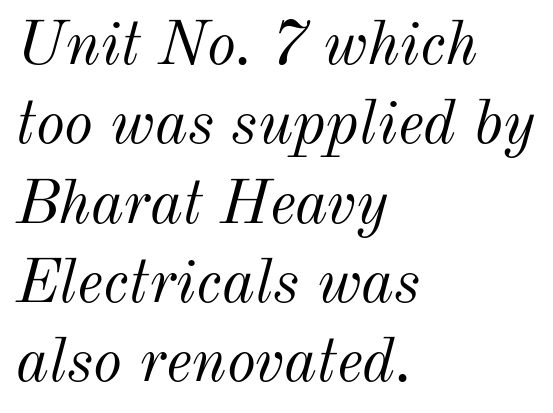
Q: Is the text bold? A: No.
Q: Is the text italic (slanted)? A: Yes, it leans right by about 12 degrees.
Q: Is the text underlined? A: No.
Q: How is the paragraph aligned? A: Left-aligned.
Q: Is the spacing between letters normal or unusually wide? A: Normal.
Q: Is the spacing between lines tight, normal or loose? A: Normal.
Q: Width (condensed, normal, or wide)? A: Normal.
Q: Stroke contrast? A: Medium.
Q: x-height? A: Small.
Q: Monospaced? A: No.
